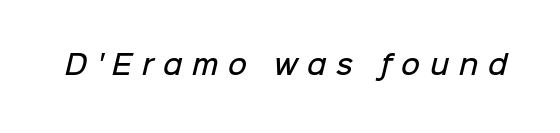
The line texture is sparse and dotted thanks to wide tracking. Any mark beneath the type? The region is blank. These lines carry some extra weight — a demibold, not a full bold.
